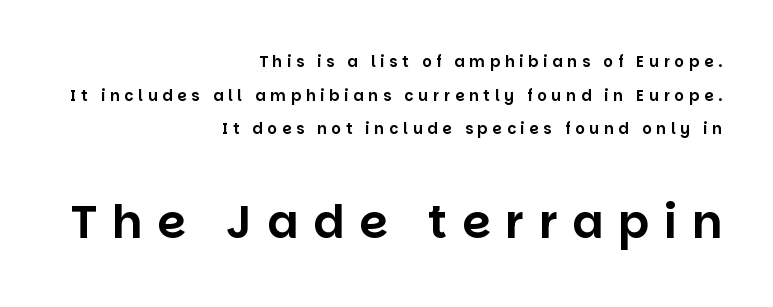
Q: Is the text italic (slanted)? A: No, it is upright.
Q: Is the typeface a serif or a sans-serif typeface? A: Sans-serif.
Q: Is the text underlined? A: No.
Q: How is the paragraph aligned? A: Right-aligned.
Q: Is the spacing between letters normal or unusually wide? A: Unusually wide.
Q: Is the spacing between lines tight, normal or loose? A: Loose.
Q: Which block of text is set in a larger size, the first (top) or the second (bottom)? A: The second (bottom) one.
Q: Width (condensed, normal, or wide)? A: Normal.
Q: Stroke contrast? A: Low.
Q: x-height? A: Large.
Q: Monospaced? A: No.
